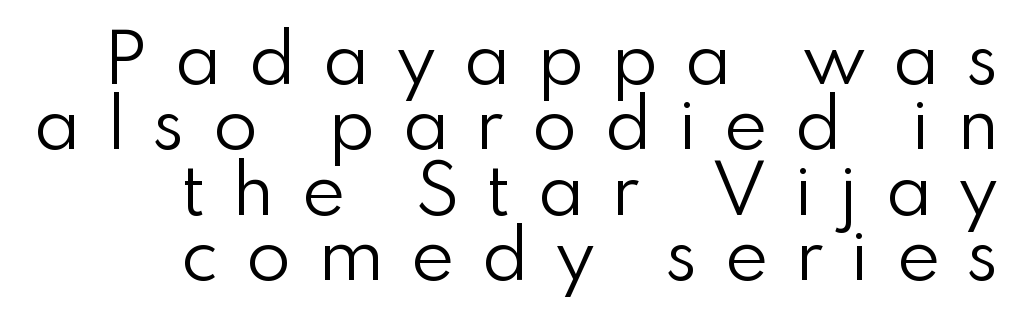
{"serif": "no", "italic": "no", "bold": "no", "weight": "regular", "width": "normal", "stroke_contrast": "low", "x_height": "small", "monospaced": "no", "underline": "no", "align": "right", "line_spacing": "tight", "line_spacing_ratio": 0.99, "letter_spacing": "wide", "letter_spacing_em": 0.4, "glyph_px": 66}
